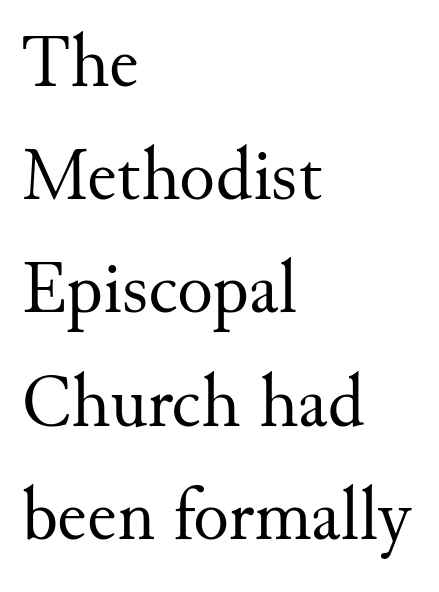
The image shows 74 px regular-weight serif type, upright; set left-aligned, normal line spacing (1.53x), normal letter spacing, not underlined; medium stroke contrast and a small x-height.
